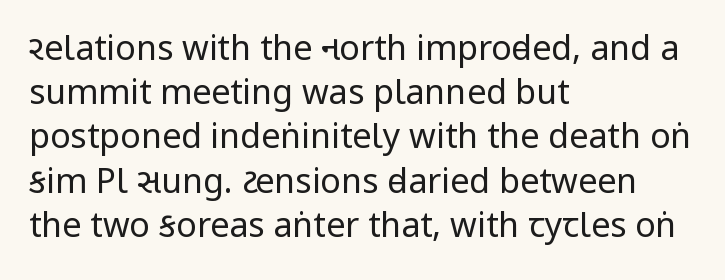
Q: Is the text bold? A: No.
Q: Is the text italic (slanted)? A: No, it is upright.
Q: Is the typeface a serif or a sans-serif typeface? A: Sans-serif.
Q: Is the text underlined? A: No.
Q: How is the paragraph aligned? A: Left-aligned.
Q: Is the spacing between letters normal or unusually wide? A: Normal.
Q: Is the spacing between lines tight, normal or loose? A: Normal.
Q: Width (condensed, normal, or wide)? A: Condensed.
Q: Stroke contrast? A: Low.
Q: x-height? A: Large.
Q: Monospaced? A: No.
